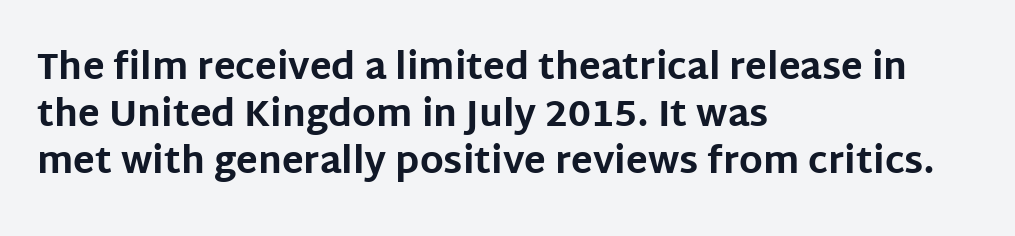
Q: Is the text bold? A: Yes.
Q: Is the text italic (slanted)? A: No, it is upright.
Q: Is the typeface a serif or a sans-serif typeface? A: Sans-serif.
Q: Is the text underlined? A: No.
Q: How is the paragraph aligned? A: Left-aligned.
Q: Is the spacing between letters normal or unusually wide? A: Normal.
Q: Is the spacing between lines tight, normal or loose? A: Normal.
Q: Width (condensed, normal, or wide)? A: Normal.
Q: Stroke contrast? A: Low.
Q: x-height? A: Large.
Q: Monospaced? A: No.
